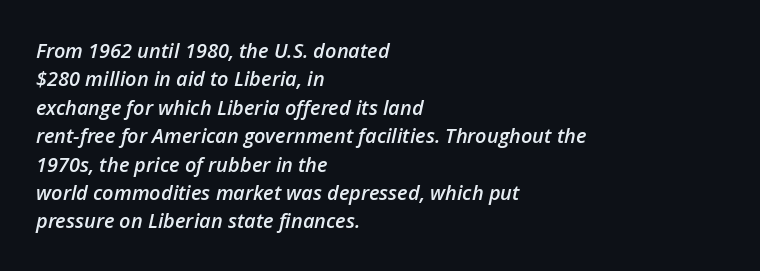
Q: Is the text bold? A: Semi-bold.
Q: Is the text italic (slanted)? A: Yes, it leans right by about 12 degrees.
Q: Is the text underlined? A: No.
Q: How is the paragraph aligned? A: Left-aligned.
Q: Is the spacing between letters normal or unusually wide? A: Normal.
Q: Is the spacing between lines tight, normal or loose? A: Normal.
